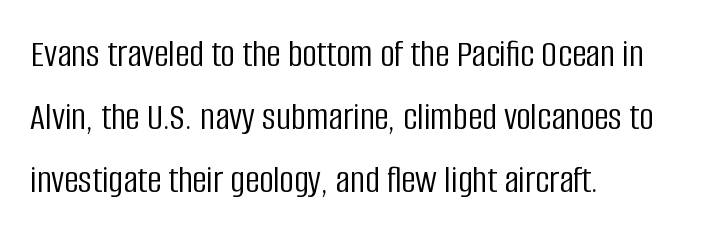
{"serif": "no", "italic": "no", "bold": "no", "weight": "light", "width": "condensed", "stroke_contrast": "low", "x_height": "large", "monospaced": "no", "underline": "no", "align": "left", "line_spacing": "normal", "line_spacing_ratio": 1.57, "letter_spacing": "normal", "letter_spacing_em": 0.0, "glyph_px": 40}
